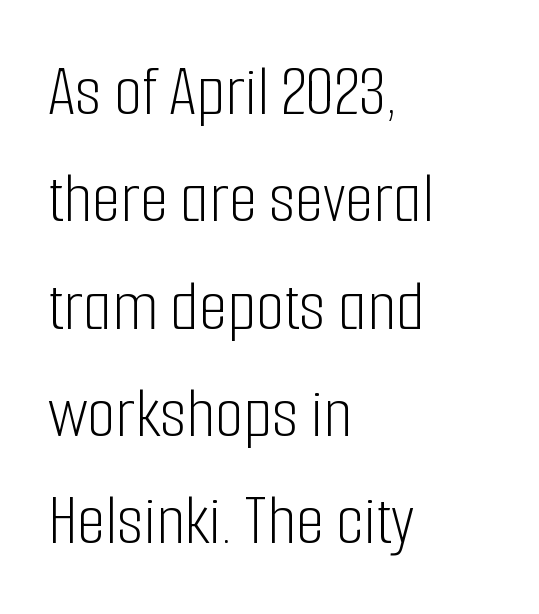
{"serif": "no", "italic": "no", "bold": "no", "weight": "light", "width": "condensed", "stroke_contrast": "low", "x_height": "medium", "monospaced": "no", "underline": "no", "align": "left", "line_spacing": "normal", "line_spacing_ratio": 1.47, "letter_spacing": "normal", "letter_spacing_em": 0.0, "glyph_px": 73}
